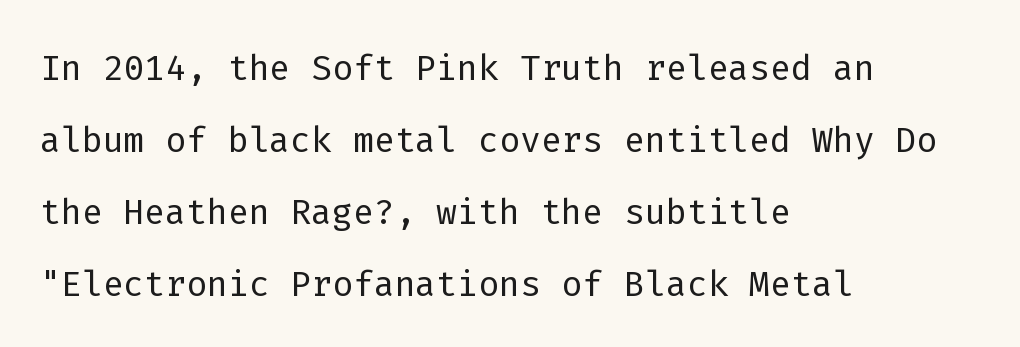
{"serif": "no", "italic": "no", "bold": "no", "weight": "light", "width": "normal", "stroke_contrast": "low", "x_height": "medium", "monospaced": "yes", "underline": "no", "align": "left", "line_spacing": "normal", "line_spacing_ratio": 1.47, "letter_spacing": "normal", "letter_spacing_em": 0.0, "glyph_px": 49}
